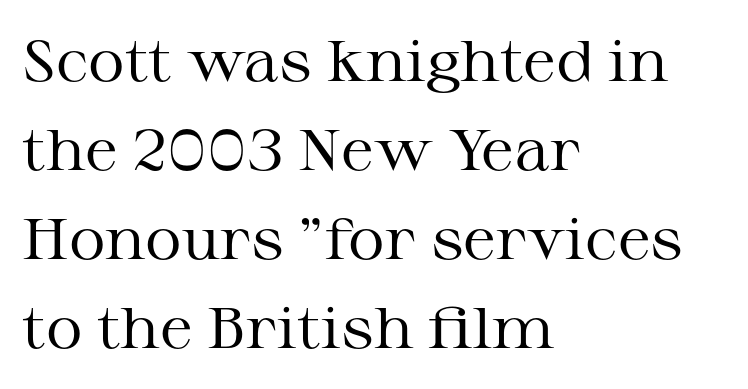
The image shows 57 px regular-weight, wide serif type, upright; set left-aligned, normal line spacing (1.56x), normal letter spacing, not underlined; medium stroke contrast and a medium x-height.
